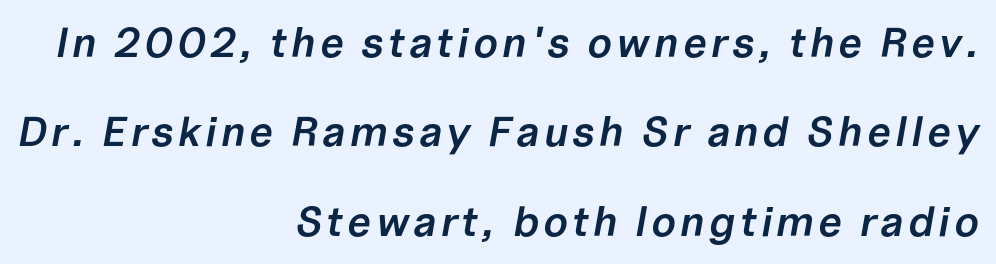
{"italic": "yes", "lean": "right", "slant_degrees": 10, "bold": "semi", "weight": "semibold", "width": "normal", "stroke_contrast": "low", "x_height": "medium", "monospaced": "no", "underline": "no", "align": "right", "line_spacing": "loose", "line_spacing_ratio": 2.13, "glyph_px": 42}
